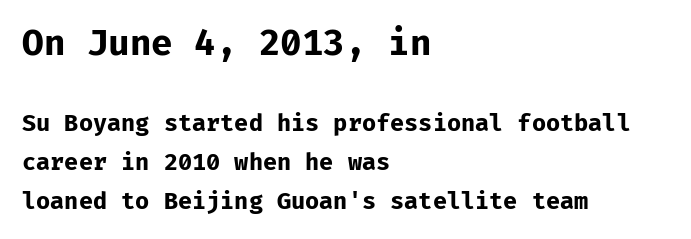
{"serif": "no", "italic": "no", "bold": "yes", "weight": "bold", "width": "normal", "stroke_contrast": "low", "x_height": "medium", "monospaced": "yes", "underline": "no", "align": "left", "line_spacing": "normal", "line_spacing_ratio": 1.69, "letter_spacing": "normal", "letter_spacing_em": 0.0, "larger_block": "first", "size_ratio": 1.52, "glyph_px": 35}
